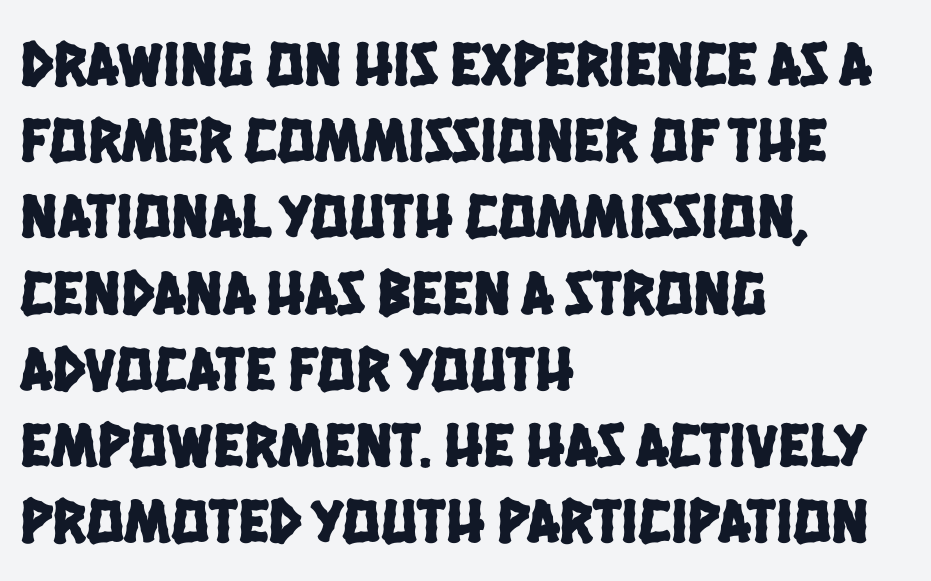
The image shows 63 px condensed sans-serif type; set left-aligned, line spacing 1.21x, normal letter spacing, not underlined; low stroke contrast and a large x-height.
